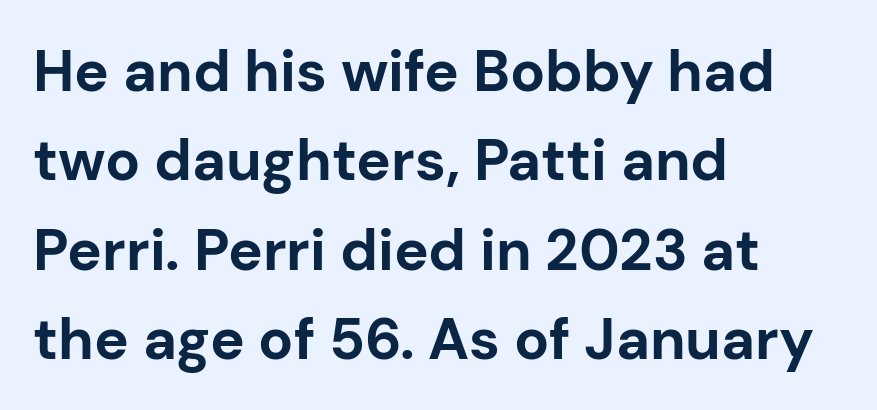
{"serif": "no", "italic": "no", "bold": "yes", "weight": "bold", "width": "normal", "stroke_contrast": "low", "x_height": "medium", "monospaced": "no", "underline": "no", "align": "left", "line_spacing": "normal", "line_spacing_ratio": 1.54, "letter_spacing": "normal", "letter_spacing_em": 0.0, "glyph_px": 58}
